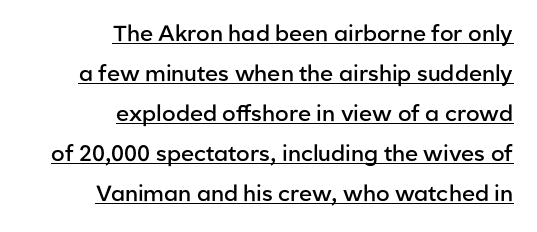
The image shows 22 px text type, upright; set right-aligned, line spacing 1.82x, normal letter spacing, underlined.
